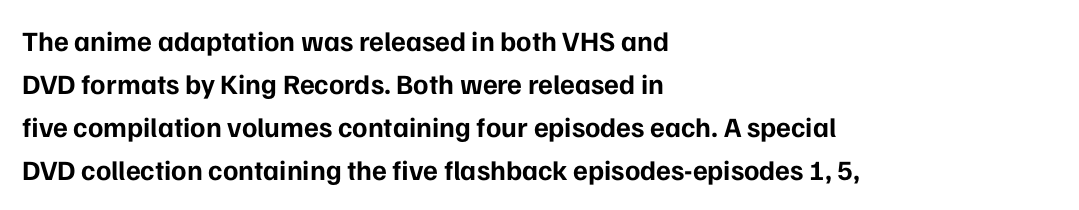
The image shows 28 px bold sans-serif type, upright; set left-aligned, normal line spacing (1.54x), normal letter spacing, not underlined; low stroke contrast and a medium x-height.
